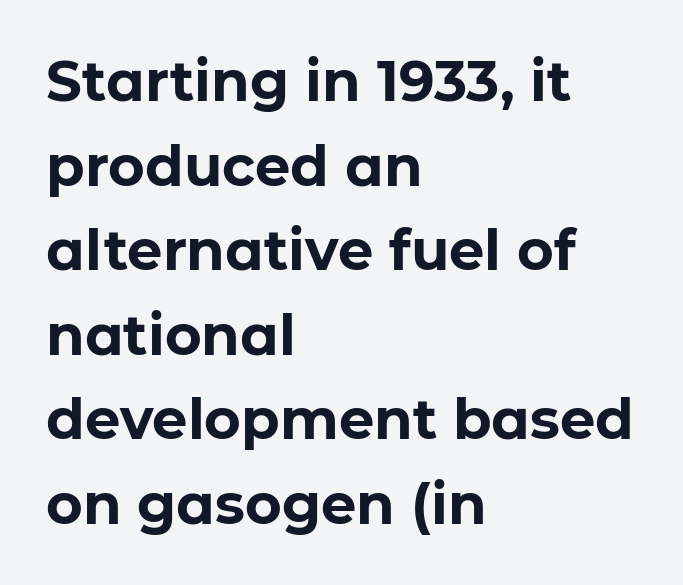
Line starts are locked; line ends wander. A typesetter would call this proportional, since set widths differ per character. Typographic density is high because the face is bold. The rendering uses a moderate line-height, typical for paragraphs. Is there any slant? The stems are plumb.
